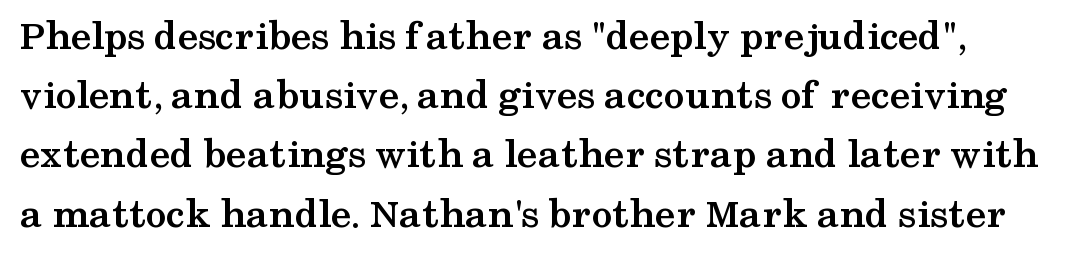
Q: Is the text bold? A: Yes.
Q: Is the text italic (slanted)? A: No, it is upright.
Q: Is the typeface a serif or a sans-serif typeface? A: Serif.
Q: Is the text underlined? A: No.
Q: Is the spacing between letters normal or unusually wide? A: Normal.
Q: Is the spacing between lines tight, normal or loose? A: Normal.
Q: Width (condensed, normal, or wide)? A: Wide.
Q: Stroke contrast? A: Medium.
Q: x-height? A: Medium.
Q: Monospaced? A: No.
